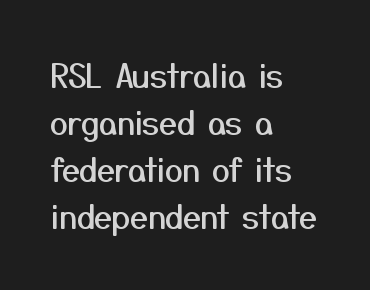
{"serif": "no", "italic": "no", "width": "normal", "stroke_contrast": "medium", "x_height": "medium", "monospaced": "no", "underline": "no", "align": "left", "line_spacing": "normal", "line_spacing_ratio": 1.47, "letter_spacing": "normal", "letter_spacing_em": 0.0, "glyph_px": 32}
